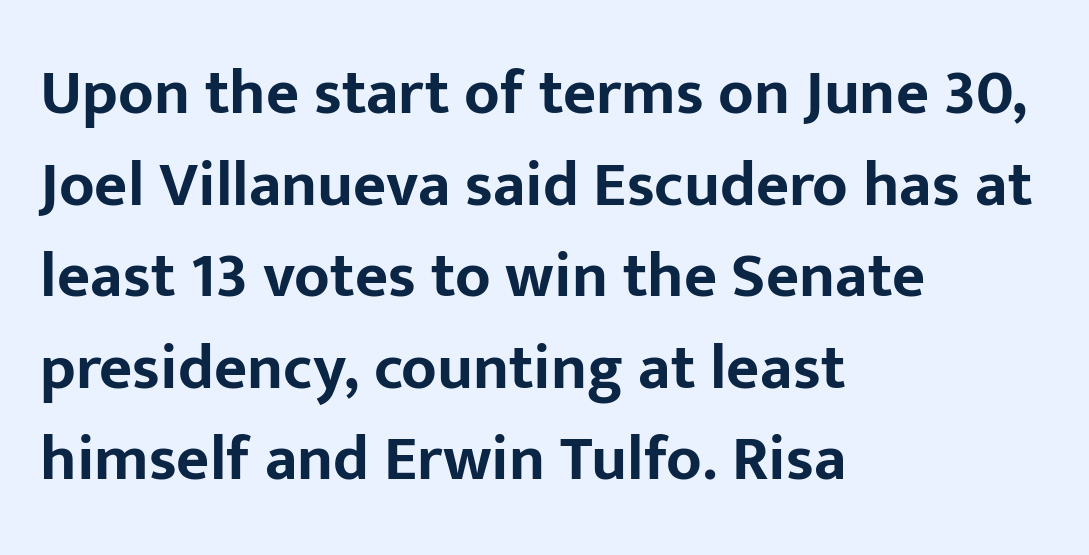
Q: Is the text bold? A: Yes.
Q: Is the text italic (slanted)? A: No, it is upright.
Q: Is the typeface a serif or a sans-serif typeface? A: Sans-serif.
Q: Is the text underlined? A: No.
Q: How is the paragraph aligned? A: Left-aligned.
Q: Is the spacing between letters normal or unusually wide? A: Normal.
Q: Is the spacing between lines tight, normal or loose? A: Normal.
Q: Width (condensed, normal, or wide)? A: Normal.
Q: Stroke contrast? A: Low.
Q: x-height? A: Medium.
Q: Monospaced? A: No.
